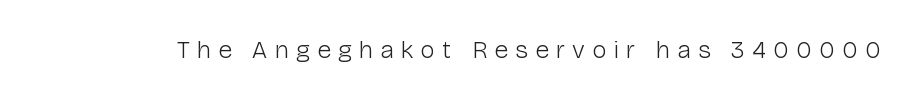
The image shows 25 px text type, upright; set unusually wide letter spacing (+0.28 em), not underlined.
